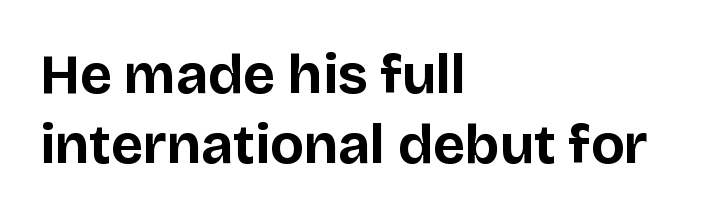
The image shows 56 px bold sans-serif type, upright; set left-aligned, normal line spacing (1.25x), normal letter spacing, not underlined; low stroke contrast and a large x-height.
